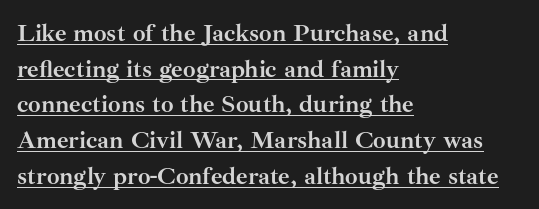
The face used here is rendered with its standard letterfit. You can tell it's not italic because the verticals are truly vertical. Normally led — the rows are evenly, conventionally spaced. The rendered words wear a rule along their underside. This is heavy type, rendered in bold. Which margin do the lines hug? The left one — the right edge is uneven.
